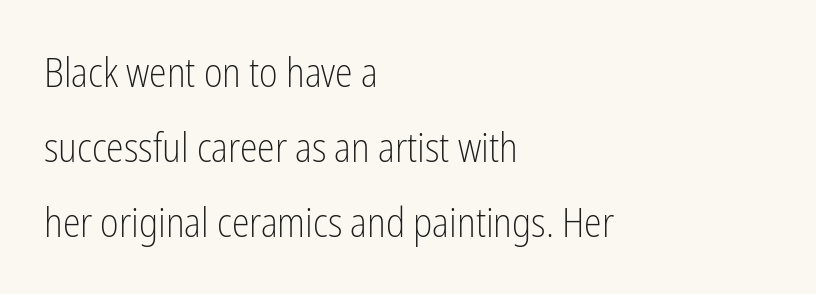
{"serif": "no", "italic": "no", "bold": "no", "weight": "light", "width": "condensed", "stroke_contrast": "low", "x_height": "medium", "monospaced": "no", "underline": "no", "align": "left", "line_spacing_ratio": 1.88, "letter_spacing": "normal", "letter_spacing_em": 0.0, "glyph_px": 40}
